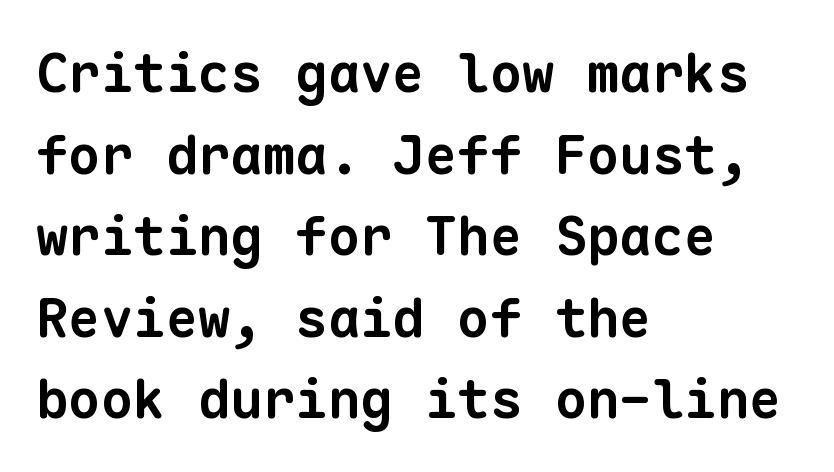
{"serif": "no", "bold": "yes", "weight": "bold", "width": "normal", "stroke_contrast": "low", "x_height": "medium", "monospaced": "yes", "underline": "no", "align": "left", "line_spacing": "normal", "line_spacing_ratio": 1.51, "letter_spacing": "normal", "letter_spacing_em": 0.0, "glyph_px": 54}
